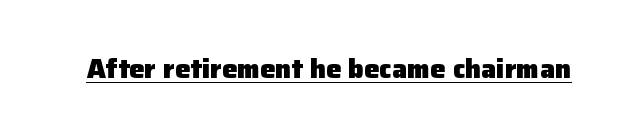
The letters stand straight up with perfectly vertical stems. Between one letter and the next there's only the usual sliver of space. Underlining? Definitely there. Strokes here are thick enough to call this a true bold.
